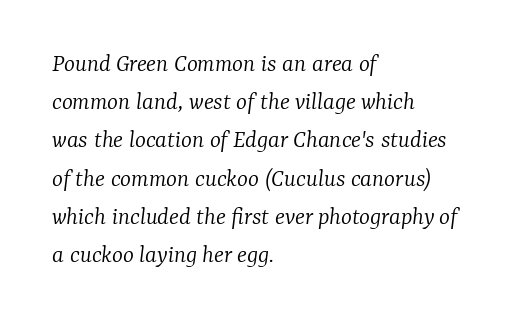
Q: Is the text bold? A: No.
Q: Is the text italic (slanted)? A: Yes, it leans right by about 7 degrees.
Q: Is the text underlined? A: No.
Q: How is the paragraph aligned? A: Left-aligned.
Q: Is the spacing between letters normal or unusually wide? A: Normal.
Q: Is the spacing between lines tight, normal or loose? A: Normal.
